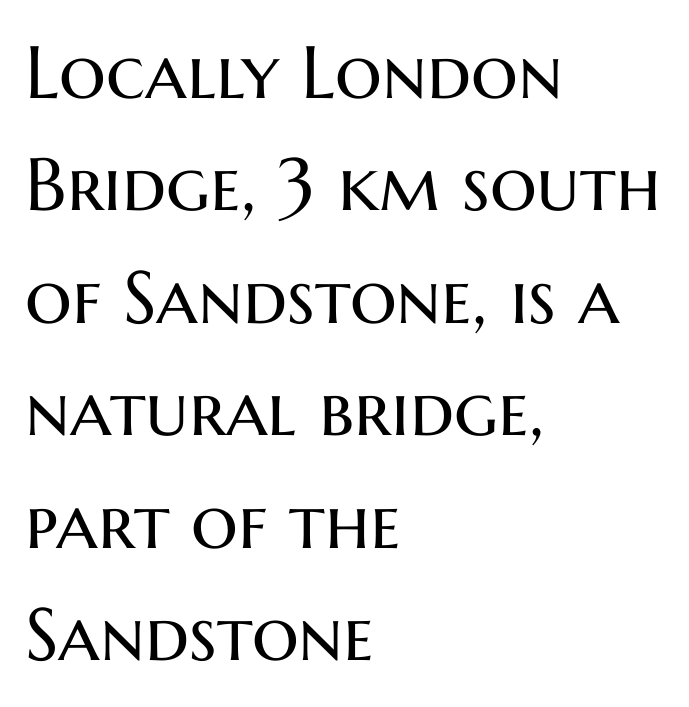
Q: Is the text bold? A: No.
Q: Is the text italic (slanted)? A: No, it is upright.
Q: Is the typeface a serif or a sans-serif typeface? A: Sans-serif.
Q: Is the text underlined? A: No.
Q: How is the paragraph aligned? A: Left-aligned.
Q: Is the spacing between letters normal or unusually wide? A: Normal.
Q: Is the spacing between lines tight, normal or loose? A: Normal.
Q: Width (condensed, normal, or wide)? A: Normal.
Q: Stroke contrast? A: Medium.
Q: x-height? A: Medium.
Q: Monospaced? A: No.
